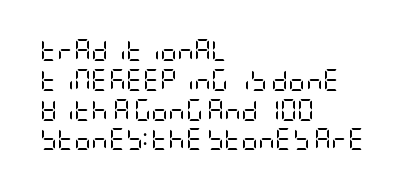
Q: Is the text bold? A: No.
Q: Is the text italic (slanted)? A: No, it is upright.
Q: Is the text underlined? A: No.
Q: How is the paragraph aligned? A: Left-aligned.
Q: Is the spacing between letters normal or unusually wide? A: Normal.
Q: Is the spacing between lines tight, normal or loose? A: Normal.
